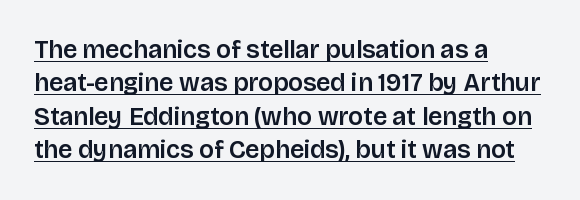
{"italic": "no", "underline": "yes", "align": "left", "line_spacing": "normal", "line_spacing_ratio": 1.34, "letter_spacing": "normal", "letter_spacing_em": 0.0, "glyph_px": 25}
